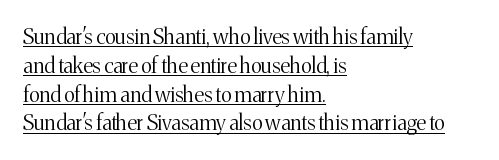
Q: Is the text bold? A: No.
Q: Is the text italic (slanted)? A: No, it is upright.
Q: Is the text underlined? A: Yes.
Q: How is the paragraph aligned? A: Left-aligned.
Q: Is the spacing between letters normal or unusually wide? A: Normal.
Q: Is the spacing between lines tight, normal or loose? A: Normal.
